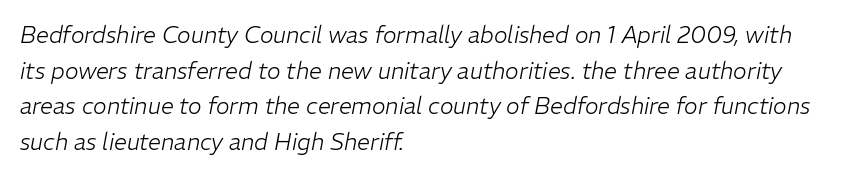
The glyphs are unaccompanied by any horizontal stroke below them. Tracking value appears to be zero — textbook default spacing. Honestly, the row spacing looks completely unremarkable. Is the type slanted? Yes — the strokes lean at a clear angle. If you drew a ruler down the left edge, every line would touch it.
